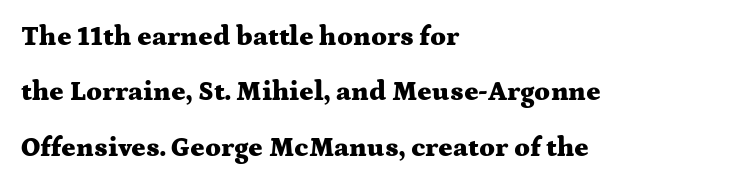
{"italic": "no", "bold": "yes", "underline": "no", "align": "left", "line_spacing": "loose", "line_spacing_ratio": 2.05, "letter_spacing": "normal", "letter_spacing_em": 0.0, "glyph_px": 27}
